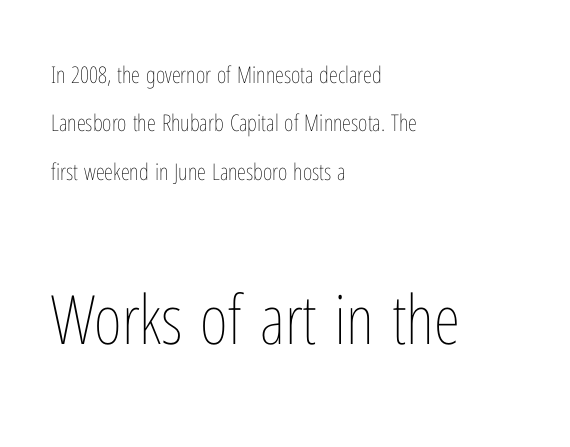
{"italic": "no", "bold": "no", "weight": "thin", "width": "condensed", "stroke_contrast": "low", "x_height": "medium", "monospaced": "no", "underline": "no", "align": "left", "line_spacing": "loose", "line_spacing_ratio": 2.1, "letter_spacing": "normal", "letter_spacing_em": 0.0, "larger_block": "second", "size_ratio": 2.96, "glyph_px": 68}
